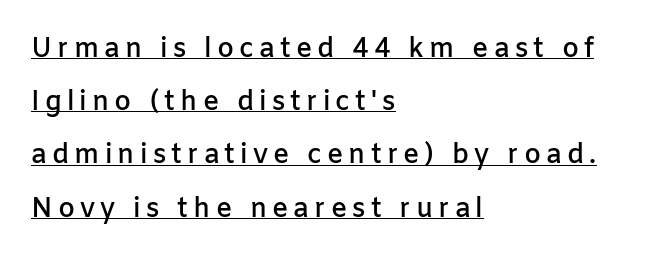
{"italic": "no", "bold": "semi", "underline": "yes", "align": "left", "line_spacing": "loose", "line_spacing_ratio": 1.97, "glyph_px": 27}
